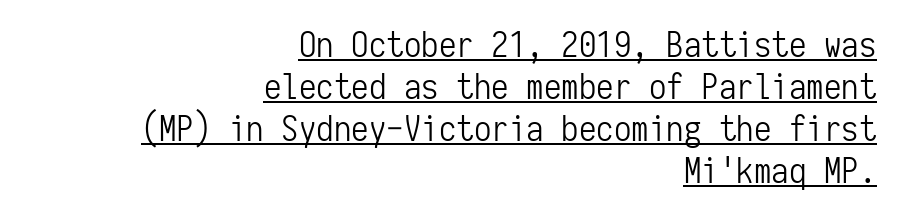
{"serif": "no", "italic": "no", "bold": "no", "weight": "light", "width": "condensed", "stroke_contrast": "low", "x_height": "medium", "monospaced": "yes", "underline": "yes", "align": "right", "line_spacing_ratio": 1.2, "letter_spacing": "normal", "letter_spacing_em": 0.0, "glyph_px": 35}
